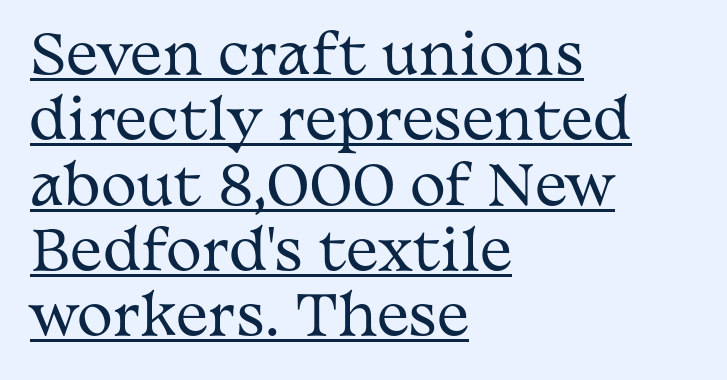
Q: Is the text bold? A: No.
Q: Is the text italic (slanted)? A: No, it is upright.
Q: Is the typeface a serif or a sans-serif typeface? A: Serif.
Q: Is the text underlined? A: Yes.
Q: How is the paragraph aligned? A: Left-aligned.
Q: Is the spacing between letters normal or unusually wide? A: Normal.
Q: Width (condensed, normal, or wide)? A: Wide.
Q: Stroke contrast? A: Medium.
Q: x-height? A: Medium.
Q: Monospaced? A: No.
